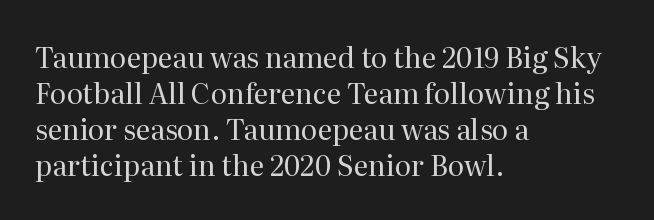
Q: Is the text bold? A: No.
Q: Is the text italic (slanted)? A: No, it is upright.
Q: Is the typeface a serif or a sans-serif typeface? A: Serif.
Q: Is the text underlined? A: No.
Q: How is the paragraph aligned? A: Left-aligned.
Q: Is the spacing between letters normal or unusually wide? A: Normal.
Q: Is the spacing between lines tight, normal or loose? A: Normal.
Q: Width (condensed, normal, or wide)? A: Normal.
Q: Stroke contrast? A: Medium.
Q: x-height? A: Medium.
Q: Monospaced? A: No.
